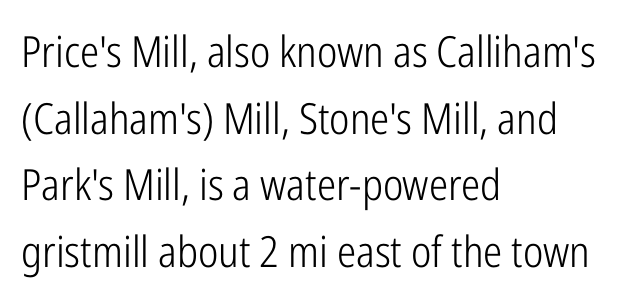
Q: Is the text bold? A: No.
Q: Is the text italic (slanted)? A: No, it is upright.
Q: Is the typeface a serif or a sans-serif typeface? A: Sans-serif.
Q: Is the text underlined? A: No.
Q: How is the paragraph aligned? A: Left-aligned.
Q: Is the spacing between letters normal or unusually wide? A: Normal.
Q: Is the spacing between lines tight, normal or loose? A: Normal.
Q: Width (condensed, normal, or wide)? A: Condensed.
Q: Stroke contrast? A: Low.
Q: x-height? A: Medium.
Q: Monospaced? A: No.
